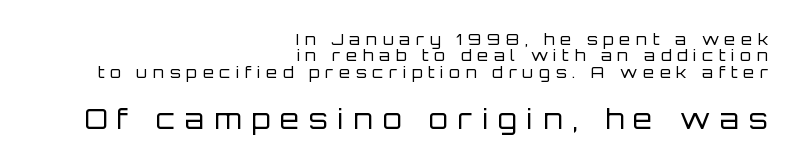
Q: Is the text bold? A: No.
Q: Is the text italic (slanted)? A: No, it is upright.
Q: Is the typeface a serif or a sans-serif typeface? A: Sans-serif.
Q: Is the text underlined? A: No.
Q: How is the paragraph aligned? A: Right-aligned.
Q: Is the spacing between letters normal or unusually wide? A: Unusually wide.
Q: Is the spacing between lines tight, normal or loose? A: Tight.
Q: Which block of text is set in a larger size, the first (top) or the second (bottom)? A: The second (bottom) one.
Q: Width (condensed, normal, or wide)? A: Normal.
Q: Stroke contrast? A: Low.
Q: x-height? A: Large.
Q: Monospaced? A: No.
